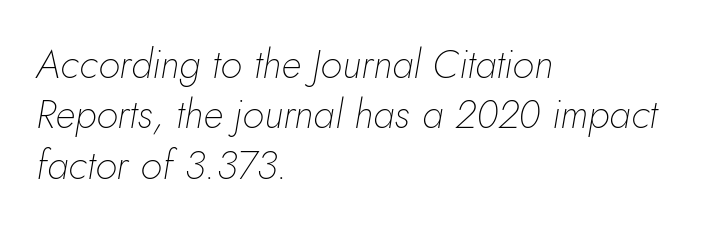
Notice how the stems are inclined rather than vertical — that's the hallmark of italics. Stroke mass is kept to a normal reading level or below. Compared with a centered layout, this one pins lines to the left instead. What's the leading like? Ordinary, nothing unusual. Check under the words: just untouched page.
